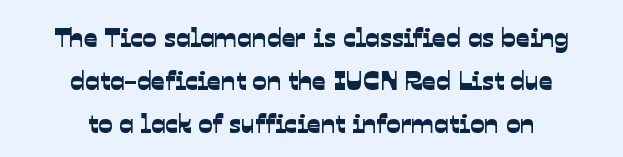
{"underline": "no", "align": "center", "line_spacing": "normal", "line_spacing_ratio": 1.59, "letter_spacing": "normal", "letter_spacing_em": 0.0, "glyph_px": 27}
